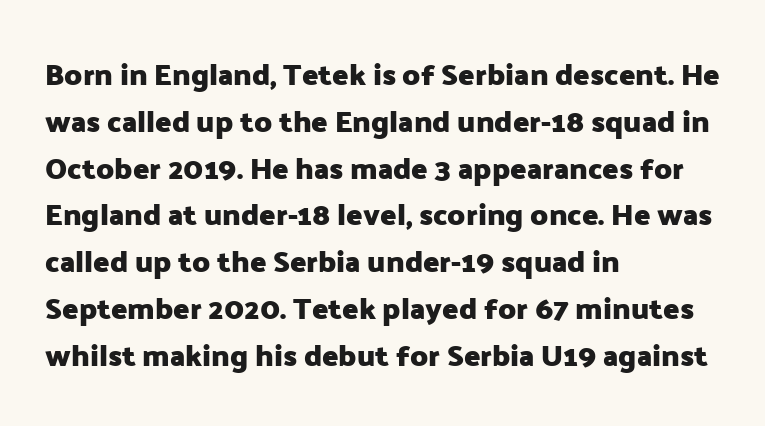
Q: Is the text bold? A: Yes.
Q: Is the text italic (slanted)? A: No, it is upright.
Q: Is the typeface a serif or a sans-serif typeface? A: Sans-serif.
Q: Is the text underlined? A: No.
Q: How is the paragraph aligned? A: Left-aligned.
Q: Is the spacing between letters normal or unusually wide? A: Normal.
Q: Is the spacing between lines tight, normal or loose? A: Normal.
Q: Width (condensed, normal, or wide)? A: Normal.
Q: Stroke contrast? A: Low.
Q: x-height? A: Medium.
Q: Monospaced? A: No.
